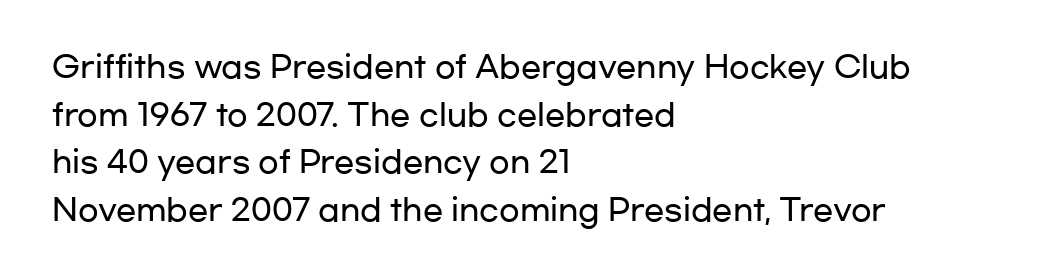
Q: Is the text italic (slanted)? A: No, it is upright.
Q: Is the typeface a serif or a sans-serif typeface? A: Sans-serif.
Q: Is the text underlined? A: No.
Q: How is the paragraph aligned? A: Left-aligned.
Q: Is the spacing between letters normal or unusually wide? A: Normal.
Q: Is the spacing between lines tight, normal or loose? A: Normal.
Q: Width (condensed, normal, or wide)? A: Wide.
Q: Stroke contrast? A: Low.
Q: x-height? A: Medium.
Q: Monospaced? A: No.
